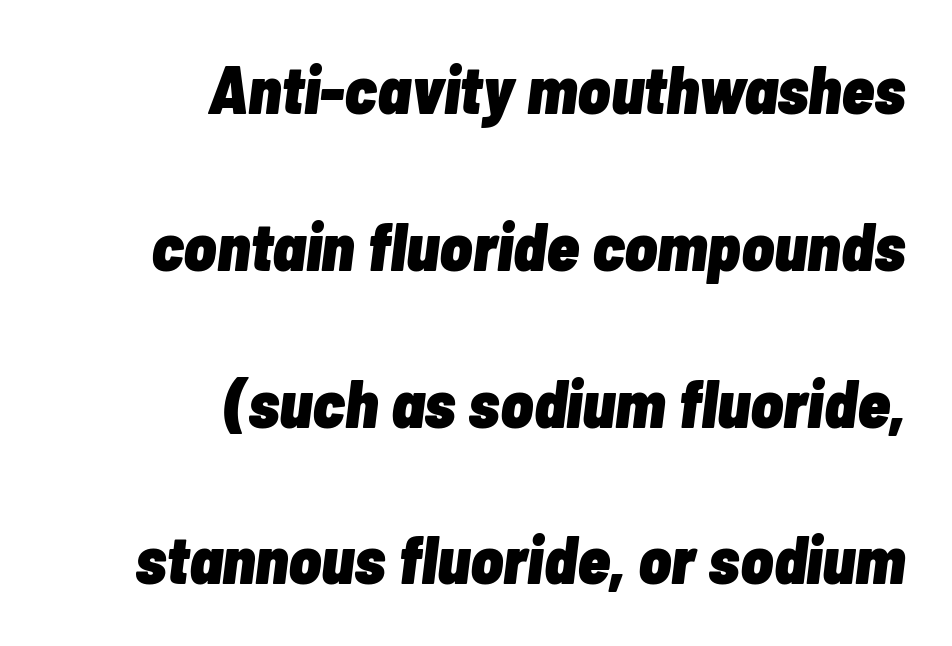
Q: Is the text bold? A: Yes.
Q: Is the text italic (slanted)? A: Yes, it leans right by about 7 degrees.
Q: Is the text underlined? A: No.
Q: How is the paragraph aligned? A: Right-aligned.
Q: Is the spacing between letters normal or unusually wide? A: Normal.
Q: Is the spacing between lines tight, normal or loose? A: Loose.
Q: Width (condensed, normal, or wide)? A: Condensed.
Q: Stroke contrast? A: Low.
Q: x-height? A: Medium.
Q: Monospaced? A: No.
